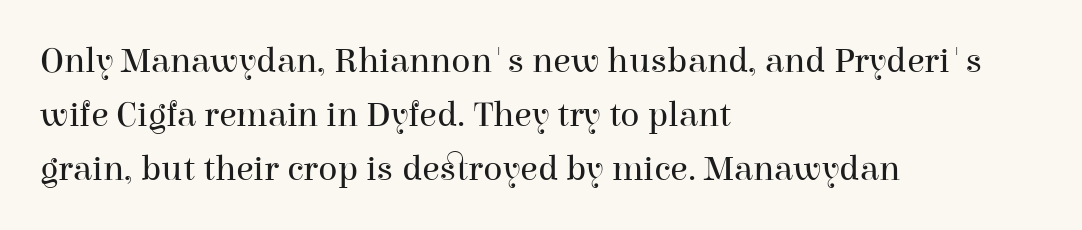
Q: Is the text bold? A: No.
Q: Is the text italic (slanted)? A: No, it is upright.
Q: Is the typeface a serif or a sans-serif typeface? A: Serif.
Q: Is the text underlined? A: No.
Q: How is the paragraph aligned? A: Left-aligned.
Q: Is the spacing between letters normal or unusually wide? A: Normal.
Q: Is the spacing between lines tight, normal or loose? A: Normal.
Q: Width (condensed, normal, or wide)? A: Normal.
Q: Stroke contrast? A: High.
Q: x-height? A: Medium.
Q: Monospaced? A: No.
